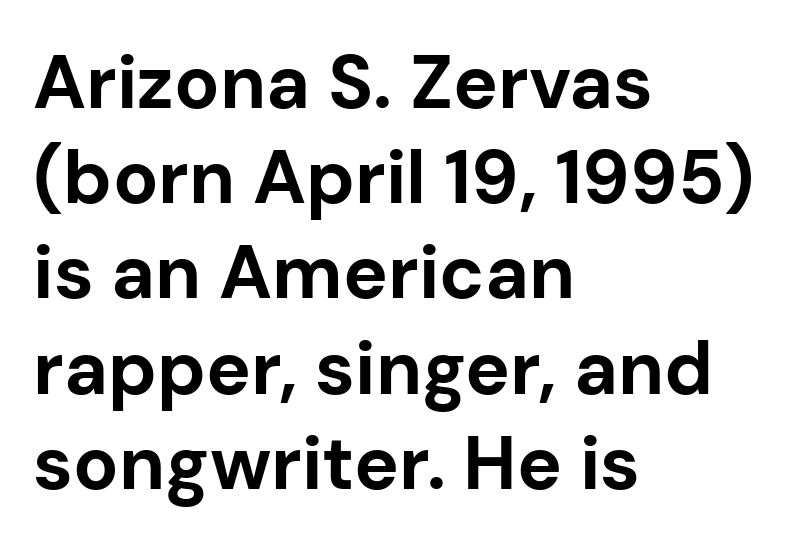
The text block is weighted toward the left margin, trailing off unevenly rightward. Each letter keeps its own natural width here, so spacing adapts to shape. Tracking here is standard; glyphs follow each other at the usual distance. Unlike a traditional serif, this face leaves its strokes unadorned. The glyphs are unaccompanied by any horizontal stroke below them.
